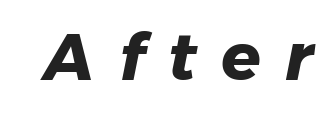
Q: Is the text bold? A: Yes.
Q: Is the typeface a serif or a sans-serif typeface? A: Sans-serif.
Q: Is the text underlined? A: No.
Q: Is the spacing between letters normal or unusually wide? A: Unusually wide.
Q: Width (condensed, normal, or wide)? A: Normal.
Q: Stroke contrast? A: Low.
Q: x-height? A: Medium.
Q: Monospaced? A: No.
